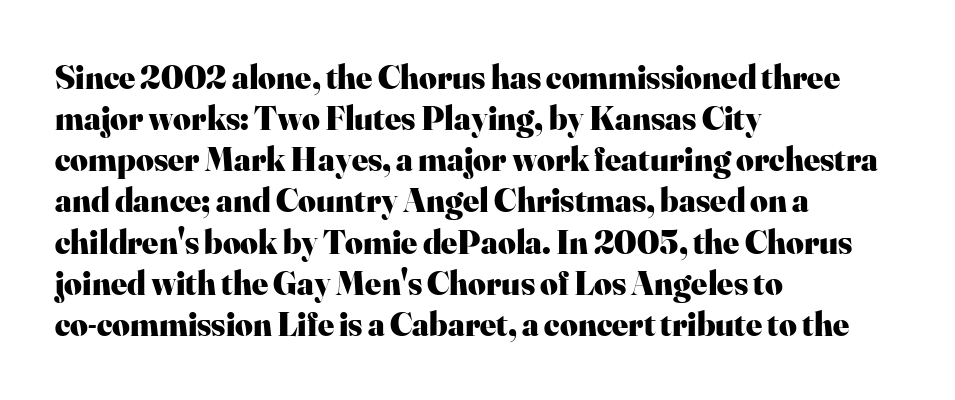
Q: Is the text bold? A: Yes.
Q: Is the text italic (slanted)? A: No, it is upright.
Q: Is the typeface a serif or a sans-serif typeface? A: Serif.
Q: Is the text underlined? A: No.
Q: How is the paragraph aligned? A: Left-aligned.
Q: Is the spacing between letters normal or unusually wide? A: Normal.
Q: Width (condensed, normal, or wide)? A: Normal.
Q: Stroke contrast? A: High.
Q: x-height? A: Small.
Q: Monospaced? A: No.
